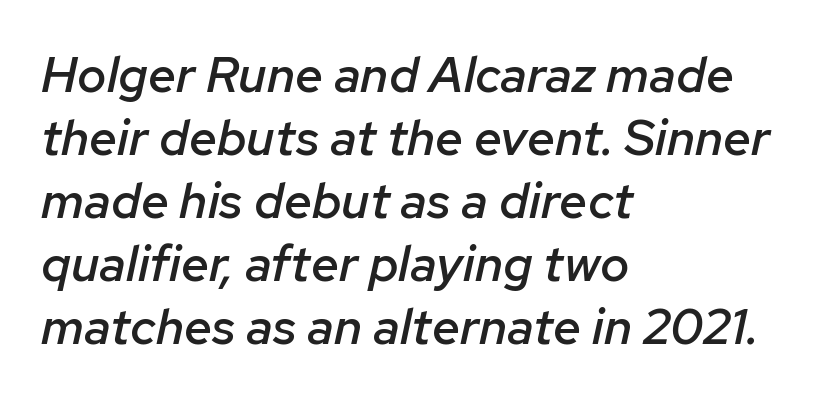
The image shows 50 px semibold type, italic (leaning right); set left-aligned, normal line spacing (1.26x), normal letter spacing, not underlined; low stroke contrast and a medium x-height.
